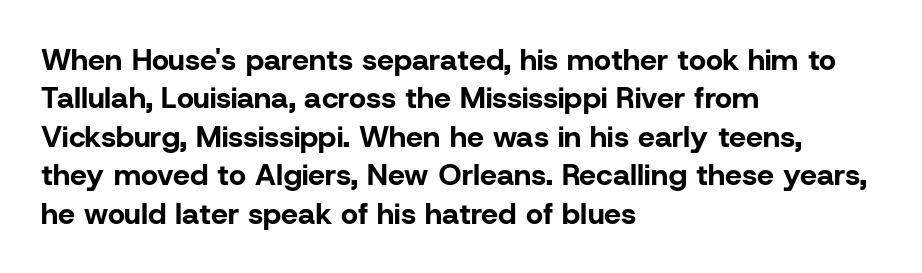
Q: Is the text bold? A: Yes.
Q: Is the text italic (slanted)? A: No, it is upright.
Q: Is the typeface a serif or a sans-serif typeface? A: Sans-serif.
Q: Is the text underlined? A: No.
Q: How is the paragraph aligned? A: Left-aligned.
Q: Is the spacing between letters normal or unusually wide? A: Normal.
Q: Is the spacing between lines tight, normal or loose? A: Normal.
Q: Width (condensed, normal, or wide)? A: Normal.
Q: Stroke contrast? A: Low.
Q: x-height? A: Medium.
Q: Monospaced? A: No.
